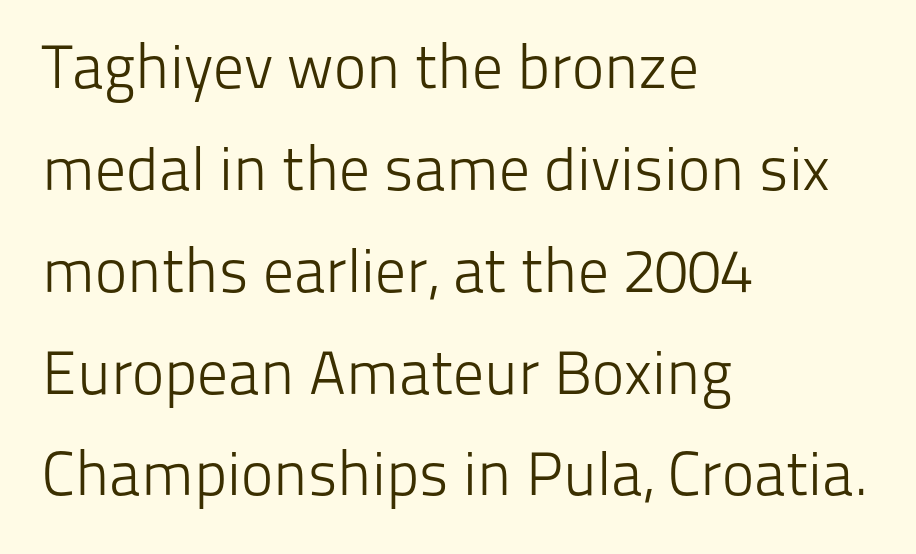
{"serif": "no", "italic": "no", "bold": "no", "weight": "light", "width": "normal", "stroke_contrast": "low", "x_height": "medium", "monospaced": "no", "underline": "no", "align": "left", "line_spacing": "normal", "line_spacing_ratio": 1.67, "letter_spacing": "normal", "letter_spacing_em": 0.0, "glyph_px": 61}
